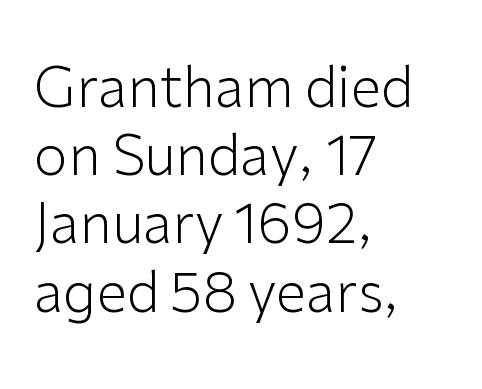
{"serif": "no", "italic": "no", "bold": "no", "weight": "light", "width": "normal", "stroke_contrast": "low", "x_height": "medium", "monospaced": "no", "underline": "no", "align": "left", "line_spacing_ratio": 1.24, "letter_spacing": "normal", "letter_spacing_em": 0.0, "glyph_px": 55}
